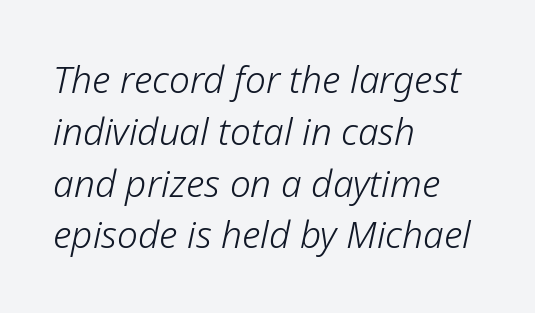
Q: Is the text bold? A: No.
Q: Is the text italic (slanted)? A: Yes, it leans right by about 12 degrees.
Q: Is the text underlined? A: No.
Q: How is the paragraph aligned? A: Left-aligned.
Q: Is the spacing between letters normal or unusually wide? A: Normal.
Q: Is the spacing between lines tight, normal or loose? A: Normal.
Q: Width (condensed, normal, or wide)? A: Normal.
Q: Stroke contrast? A: Low.
Q: x-height? A: Medium.
Q: Monospaced? A: No.
